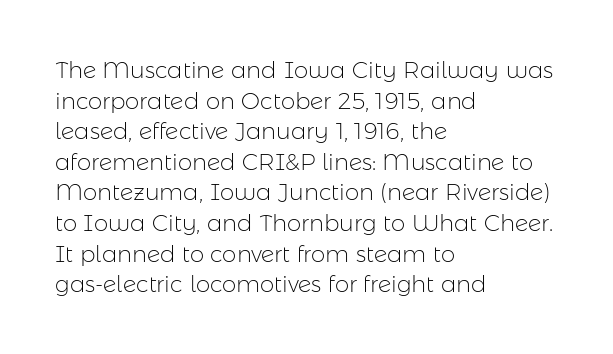
The image shows 23 px text type, upright; set left-aligned, normal line spacing (1.33x), normal letter spacing, not underlined.
